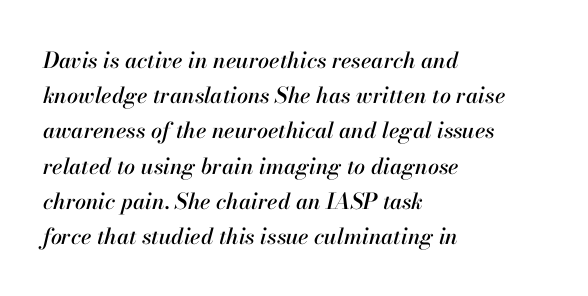
{"italic": "yes", "lean": "right", "slant_degrees": 13, "underline": "no", "align": "left", "line_spacing": "normal", "line_spacing_ratio": 1.6, "letter_spacing": "normal", "letter_spacing_em": 0.0, "glyph_px": 22}
